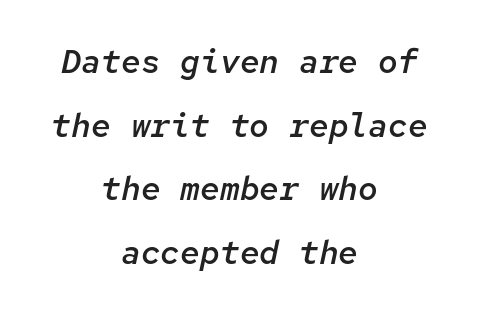
Q: Is the text bold? A: Semi-bold.
Q: Is the text italic (slanted)? A: Yes, it leans right by about 12 degrees.
Q: Is the text underlined? A: No.
Q: How is the paragraph aligned? A: Centered.
Q: Is the spacing between letters normal or unusually wide? A: Normal.
Q: Is the spacing between lines tight, normal or loose? A: Loose.
Q: Width (condensed, normal, or wide)? A: Normal.
Q: Stroke contrast? A: Low.
Q: x-height? A: Medium.
Q: Monospaced? A: Yes.
